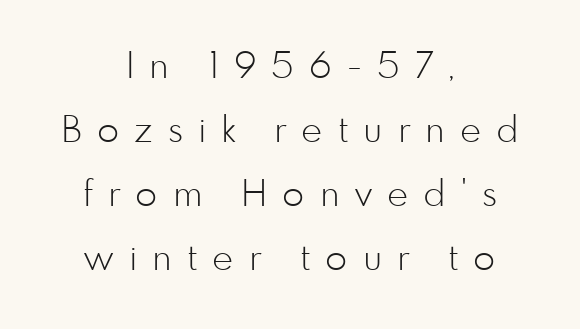
{"serif": "no", "italic": "no", "bold": "no", "weight": "light", "width": "normal", "stroke_contrast": "low", "x_height": "small", "monospaced": "no", "underline": "no", "align": "center", "line_spacing_ratio": 1.78, "letter_spacing": "wide", "letter_spacing_em": 0.42, "glyph_px": 36}
